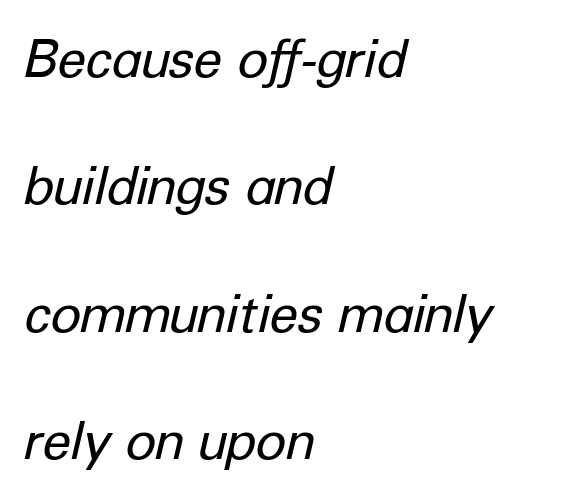
Q: Is the text bold? A: No.
Q: Is the text italic (slanted)? A: Yes, it leans right by about 12 degrees.
Q: Is the text underlined? A: No.
Q: How is the paragraph aligned? A: Left-aligned.
Q: Is the spacing between letters normal or unusually wide? A: Normal.
Q: Is the spacing between lines tight, normal or loose? A: Loose.
Q: Width (condensed, normal, or wide)? A: Normal.
Q: Stroke contrast? A: Low.
Q: x-height? A: Medium.
Q: Monospaced? A: No.
